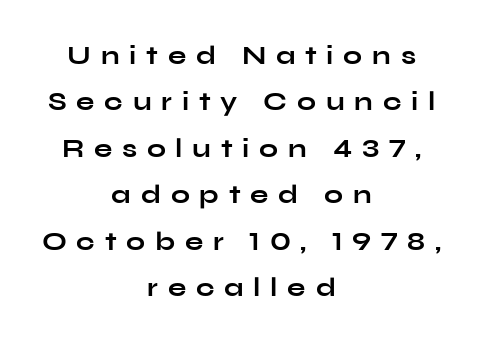
The image shows 27 px bold type, upright; set centered, line spacing 1.72x, unusually wide letter spacing (+0.36 em), not underlined.
